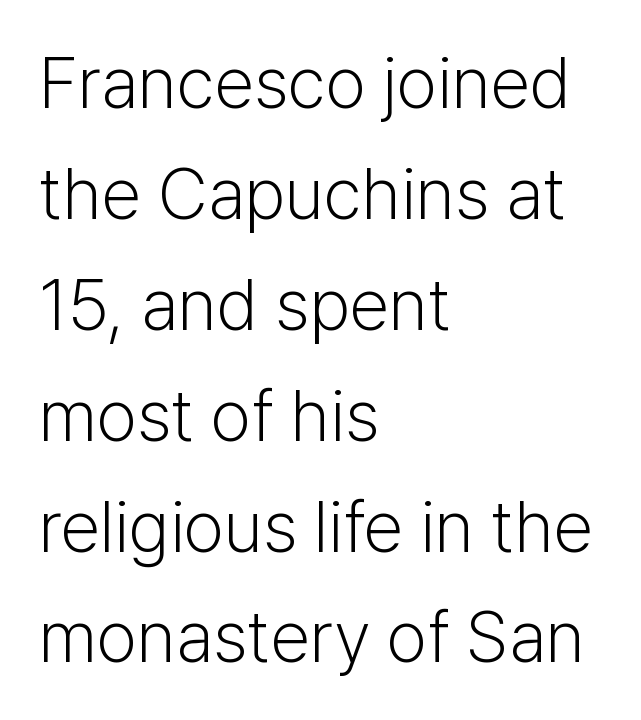
Anything drawn beneath the words? Only blank space. Visually the block forms a straight wall on the left and a jagged coastline on the right. Note: no serifs on the glyphs. The font sits on the lighter half of the weight spectrum, regular included. There is no visible air inserted between adjacent glyphs.
